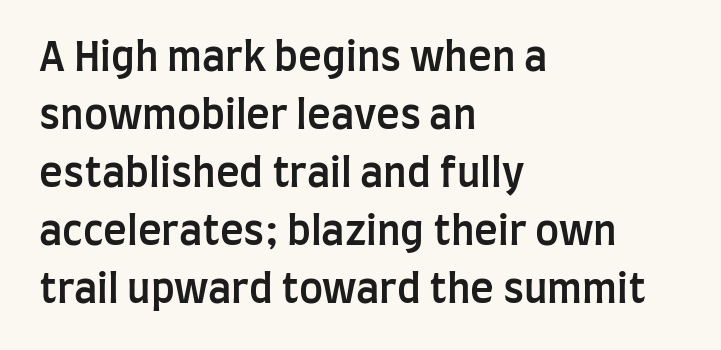
The image shows 40 px semibold, condensed sans-serif type, upright; set left-aligned, normal line spacing (1.45x), normal letter spacing, not underlined; low stroke contrast and a large x-height.
